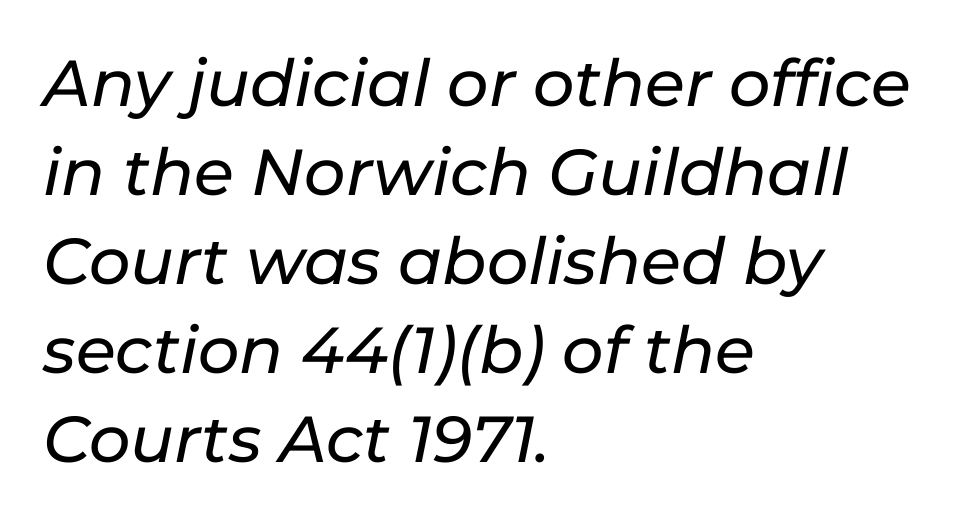
Q: Is the text italic (slanted)? A: Yes, it leans right by about 11 degrees.
Q: Is the text underlined? A: No.
Q: How is the paragraph aligned? A: Left-aligned.
Q: Is the spacing between letters normal or unusually wide? A: Normal.
Q: Is the spacing between lines tight, normal or loose? A: Normal.
Q: Width (condensed, normal, or wide)? A: Normal.
Q: Stroke contrast? A: Low.
Q: x-height? A: Medium.
Q: Monospaced? A: No.
